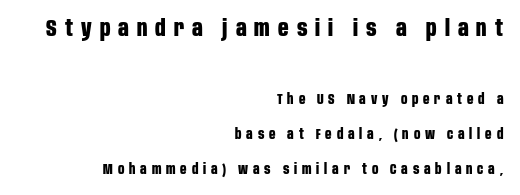
The image shows 23 px bold type, upright; set right-aligned, loose line spacing (2.48x), unusually wide letter spacing (+0.35 em), not underlined; the first (top) block is 1.64x larger.
